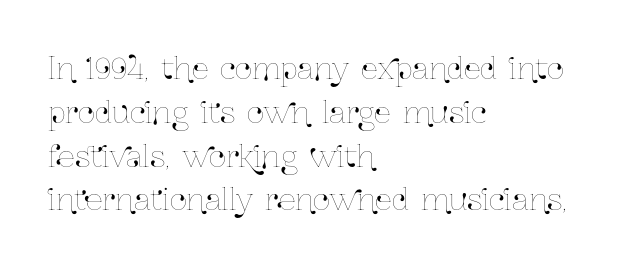
The image shows 30 px condensed type, upright; set left-aligned, normal line spacing (1.46x), normal letter spacing, not underlined; low stroke contrast and a medium x-height.
